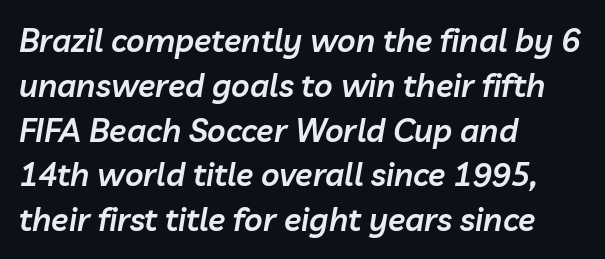
Q: Is the text bold? A: Semi-bold.
Q: Is the text italic (slanted)? A: Yes, it leans right by about 10 degrees.
Q: Is the text underlined? A: No.
Q: How is the paragraph aligned? A: Left-aligned.
Q: Is the spacing between letters normal or unusually wide? A: Normal.
Q: Is the spacing between lines tight, normal or loose? A: Normal.
Q: Width (condensed, normal, or wide)? A: Normal.
Q: Stroke contrast? A: Low.
Q: x-height? A: Medium.
Q: Monospaced? A: No.
